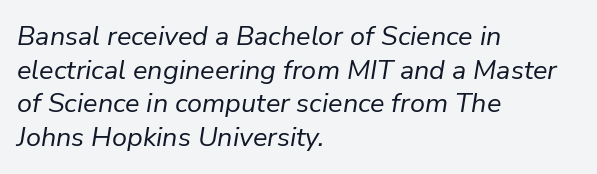
Q: Is the text bold? A: No.
Q: Is the text italic (slanted)? A: Yes, it leans right by about 9 degrees.
Q: Is the text underlined? A: No.
Q: How is the paragraph aligned? A: Left-aligned.
Q: Is the spacing between letters normal or unusually wide? A: Normal.
Q: Is the spacing between lines tight, normal or loose? A: Normal.
